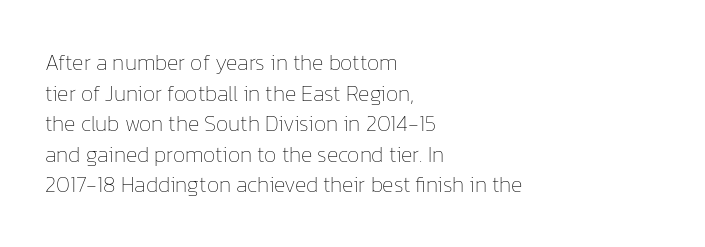
Here the glyphs are tracked normally, forming tight word shapes. This sample keeps an unexceptional amount of space between lines. Every character sits straight up, as roman type does. Each stroke keeps to a modest, everyday thickness or less. This rendering uses left alignment, leaving the right contour irregular. Descenders are the only things crossing below the line.
